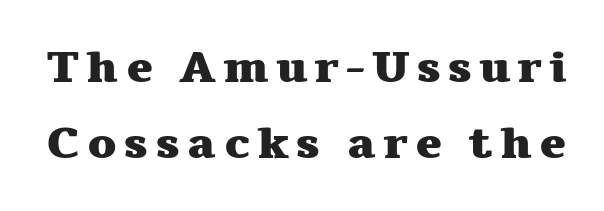
The image shows 45 px heavy, wide serif type, upright; set normal line spacing (1.68x), not underlined; medium stroke contrast and a medium x-height.
